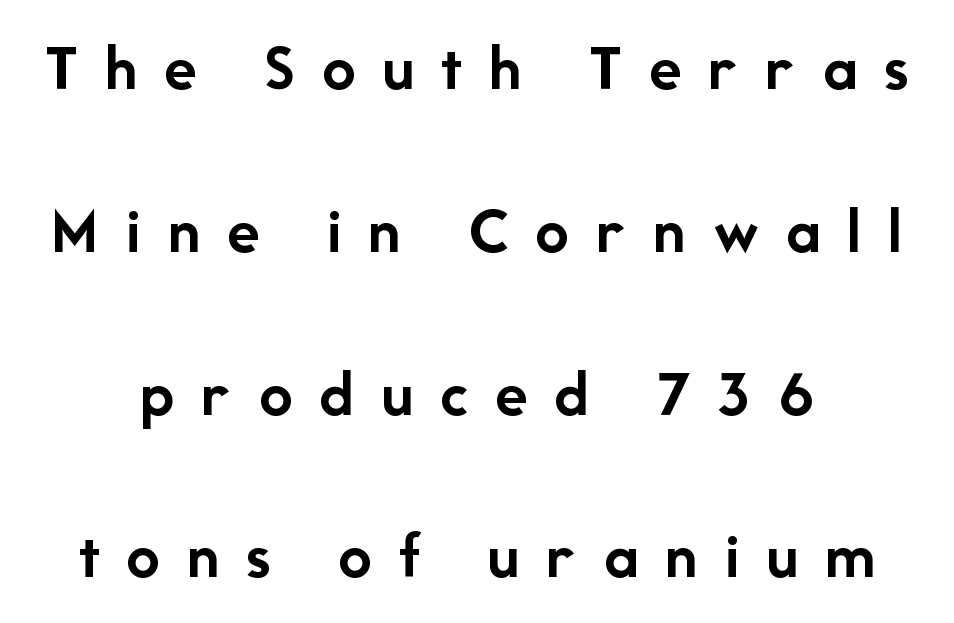
The image shows 67 px semibold sans-serif type, upright; set centered, loose line spacing (2.43x), unusually wide letter spacing (+0.4 em), not underlined; low stroke contrast and a medium x-height.
